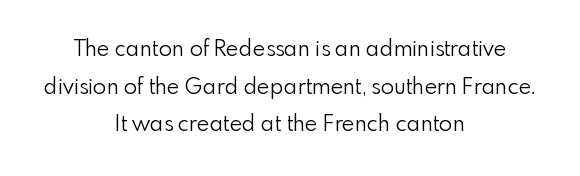
Posture: upright roman. Is the block centered? Yes — each line is placed symmetrically about the middle. Compared with a typical body face, this is equally light or lighter still. Observe the ordinary spacing: letters are neighbours, not strangers. The glyphs are unaccompanied by any horizontal stroke below them.
